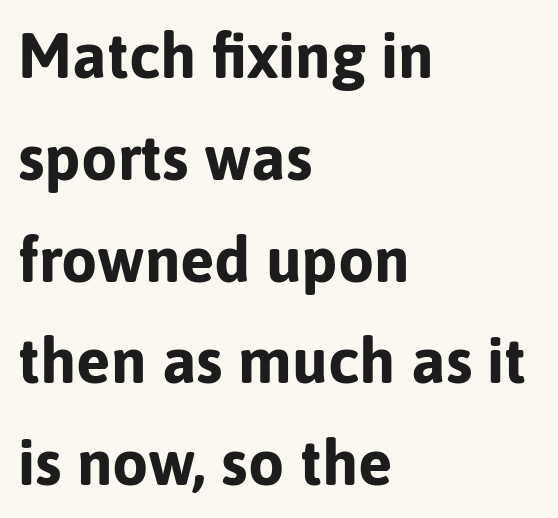
A student would call this left alignment; a typographer would say flush left, rag right. Successive baselines arrive at the customary interval. These lines carry a lot of weight — the face is fully bold. Is this a sans? Yes — the strokes have no serifs.
